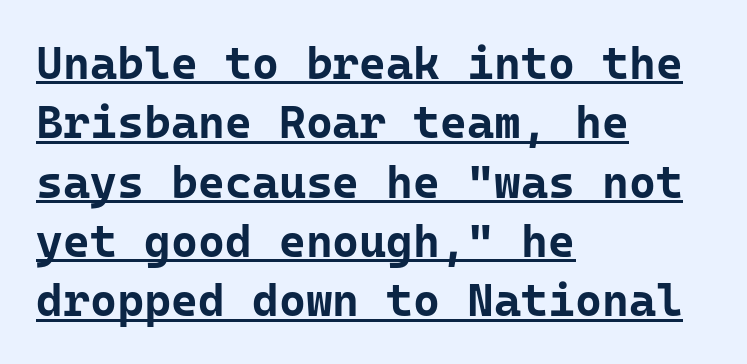
Vertically, the passage feels balanced, rows spaced as you'd expect. The rendering uses typewriter-style spacing with identical character cells. Italic? Not at all — the glyphs are vertical. Alignment: flush left. How are the letters spaced? Ordinarily, with no added tracking.
